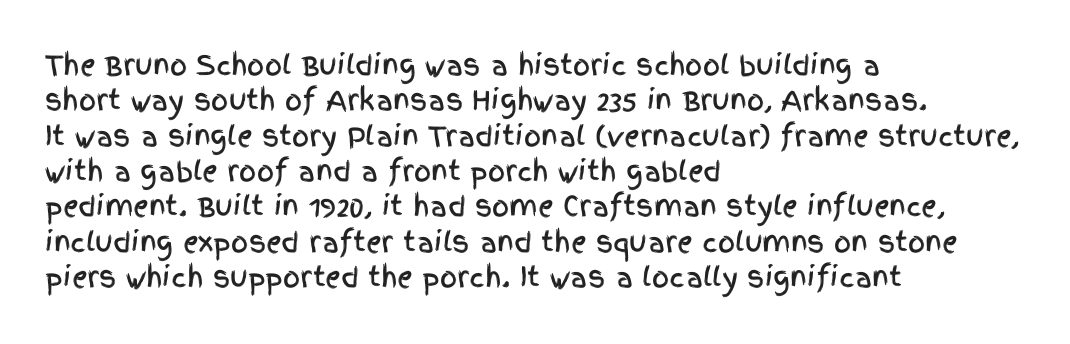
{"italic": "no", "underline": "no", "align": "left", "line_spacing": "normal", "line_spacing_ratio": 1.31, "letter_spacing": "normal", "letter_spacing_em": 0.0, "glyph_px": 27}
